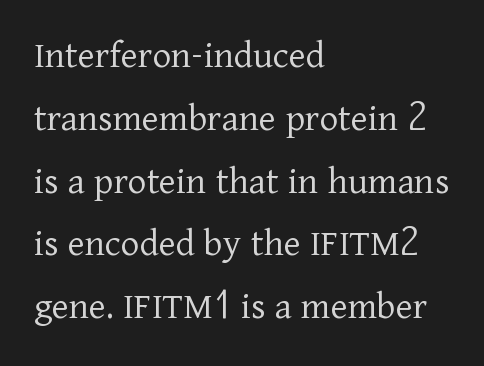
Here the designer chose a conventional face with non-uniform glyph widths. Unmarked baselines from the first word to the last. Characters remain perfectly vertical along every line. Each stroke keeps to a modest, everyday thickness or less. Is this a sans? No — the strokes have serifs. Honestly, the letter spacing is just normal — you wouldn't notice it.
